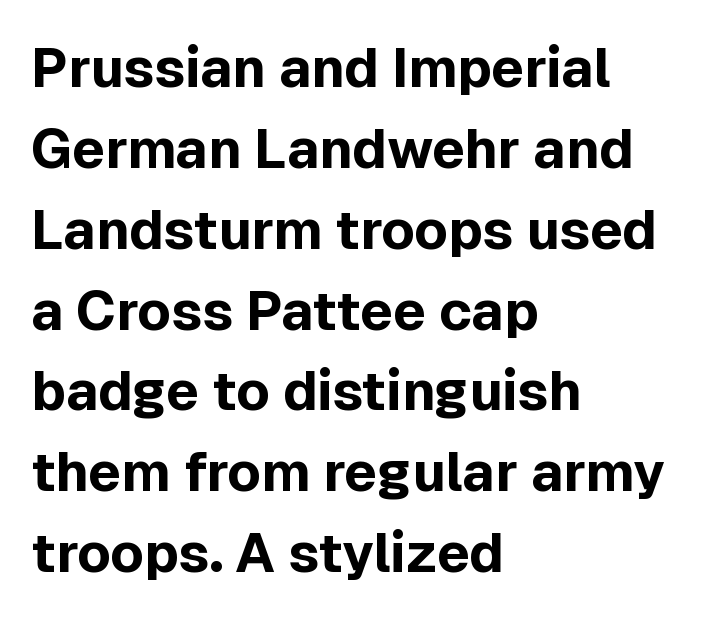
Examine the stroke ends and you'll find no serifs. If you measured baseline to baseline, you'd find a middling distance. The string is rendered with underlining switched off. Standard letterfit; no display-style spreading of the glyphs. Posture: straight, roman, zero tilt. The glyphs have the mass of a bold cut.
